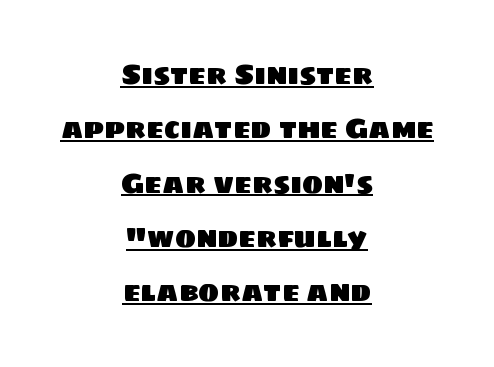
Q: Is the typeface a serif or a sans-serif typeface? A: Sans-serif.
Q: Is the text underlined? A: Yes.
Q: How is the paragraph aligned? A: Centered.
Q: Is the spacing between letters normal or unusually wide? A: Normal.
Q: Is the spacing between lines tight, normal or loose? A: Loose.
Q: Width (condensed, normal, or wide)? A: Normal.
Q: Stroke contrast? A: Low.
Q: x-height? A: Large.
Q: Monospaced? A: No.
